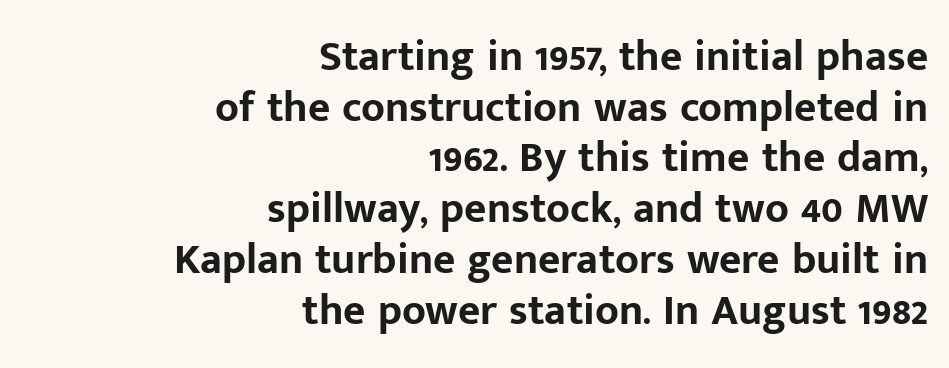
The image shows 43 px bold sans-serif type, upright; set right-aligned, line spacing 1.18x, normal letter spacing, not underlined; low stroke contrast and a medium x-height.
